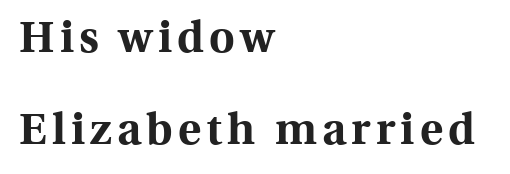
Visually the block forms a straight wall on the left and a jagged coastline on the right. Set as a true bold cut, around the 700 mark. In terms of posture, this sample is upright. Note the varied advance widths — an 'i' is clearly narrower than an 'm'.
